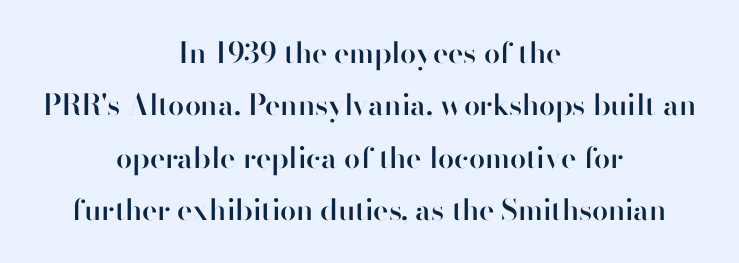
This rendering leaves character spacing at its baseline value. The letters stand straight up with perfectly vertical stems. The rag falls on both sides of this text block equally. Type style note: lacks serifs.
